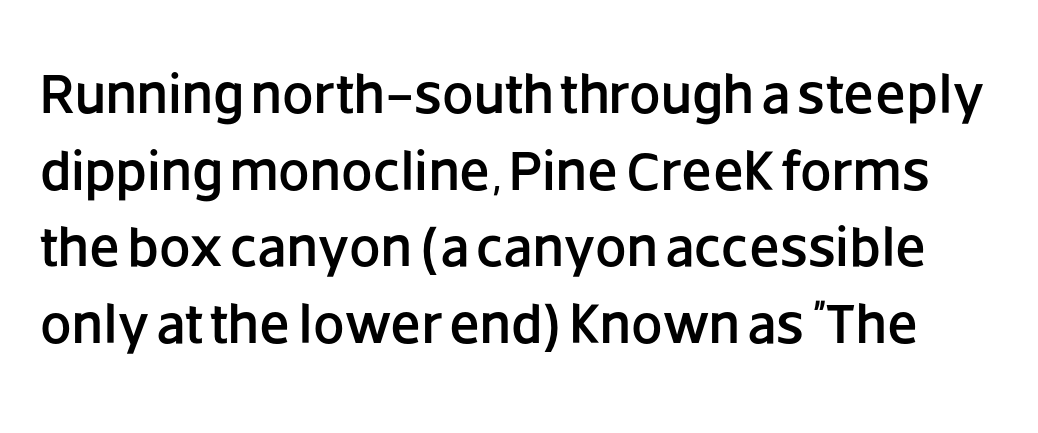
Q: Is the text italic (slanted)? A: No, it is upright.
Q: Is the typeface a serif or a sans-serif typeface? A: Sans-serif.
Q: Is the text underlined? A: No.
Q: Is the spacing between letters normal or unusually wide? A: Normal.
Q: Is the spacing between lines tight, normal or loose? A: Normal.
Q: Width (condensed, normal, or wide)? A: Normal.
Q: Stroke contrast? A: Low.
Q: x-height? A: Large.
Q: Monospaced? A: No.
